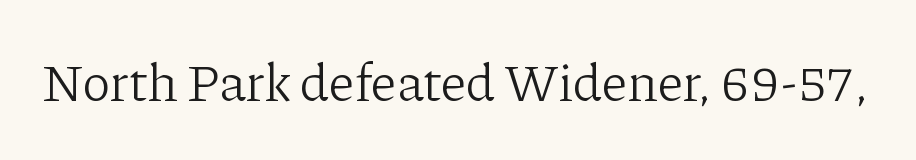
Q: Is the text bold? A: No.
Q: Is the text italic (slanted)? A: No, it is upright.
Q: Is the typeface a serif or a sans-serif typeface? A: Serif.
Q: Is the text underlined? A: No.
Q: Is the spacing between letters normal or unusually wide? A: Normal.
Q: Width (condensed, normal, or wide)? A: Normal.
Q: Stroke contrast? A: Low.
Q: x-height? A: Medium.
Q: Monospaced? A: No.
